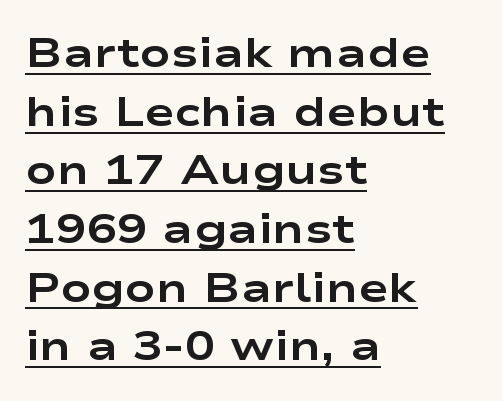
This is heavy type, rendered in bold. Grotesque or geometric, the face here clearly has no serifs. The line texture is even and compact thanks to regular tracking. Varying glyph widths throughout — classic text-font behaviour.
